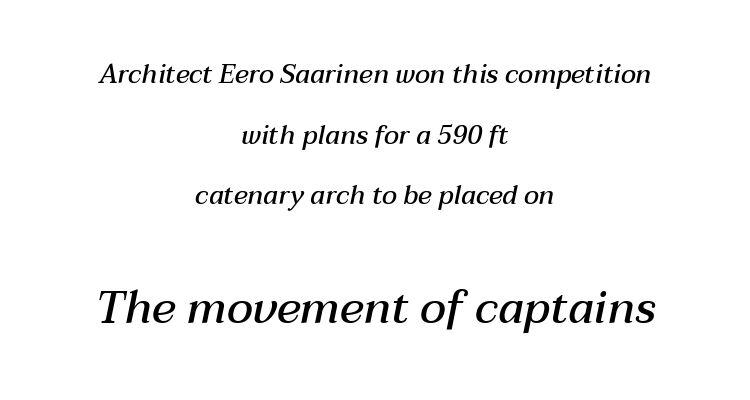
Q: Is the text bold? A: Semi-bold.
Q: Is the text italic (slanted)? A: Yes, it leans right by about 12 degrees.
Q: Is the text underlined? A: No.
Q: How is the paragraph aligned? A: Centered.
Q: Is the spacing between letters normal or unusually wide? A: Normal.
Q: Is the spacing between lines tight, normal or loose? A: Loose.
Q: Which block of text is set in a larger size, the first (top) or the second (bottom)? A: The second (bottom) one.
Q: Width (condensed, normal, or wide)? A: Normal.
Q: Stroke contrast? A: Medium.
Q: x-height? A: Medium.
Q: Monospaced? A: No.
